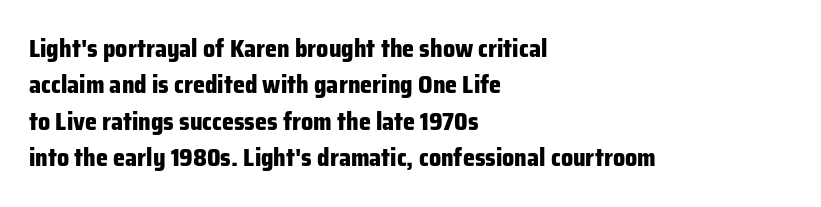
Q: Is the text bold? A: Yes.
Q: Is the text italic (slanted)? A: No, it is upright.
Q: Is the text underlined? A: No.
Q: How is the paragraph aligned? A: Left-aligned.
Q: Is the spacing between letters normal or unusually wide? A: Normal.
Q: Is the spacing between lines tight, normal or loose? A: Normal.
